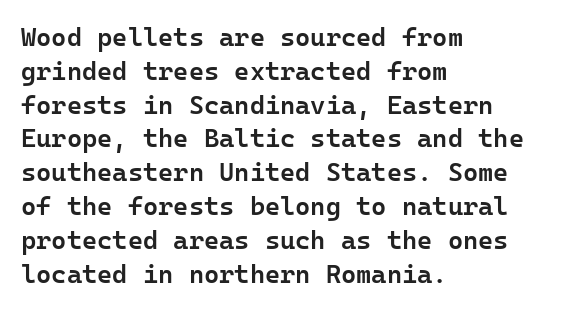
Look at the tracking — it's just the regular setting, nothing added. Line starts are locked; line ends wander. No word sits above an underline. The sample has been set in demibold, a notch under bold.
